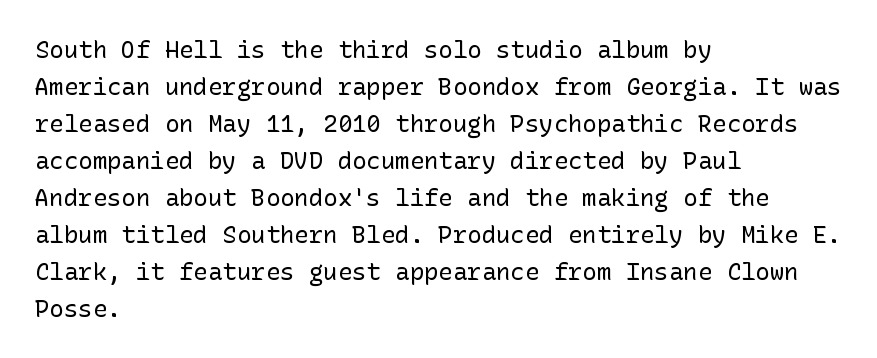
The image shows 24 px text type, upright; set left-aligned, normal line spacing (1.54x), normal letter spacing, not underlined.
